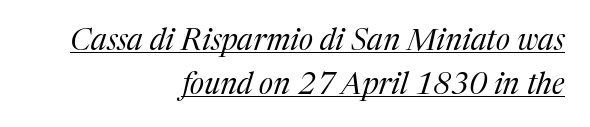
The image shows 30 px regular-weight serif type, italic (leaning right); set right-aligned, normal line spacing (1.46x), normal letter spacing, underlined; medium stroke contrast and a medium x-height.
